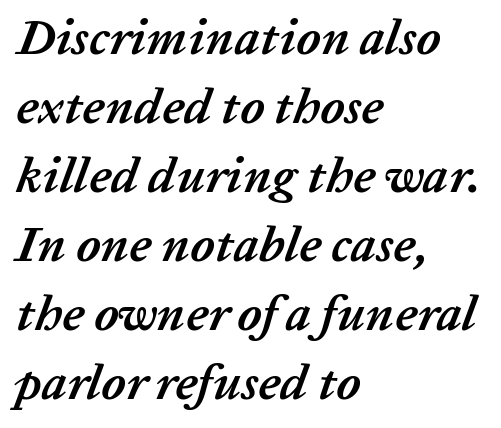
{"italic": "yes", "lean": "right", "slant_degrees": 20, "bold": "yes", "weight": "semibold", "width": "normal", "stroke_contrast": "low", "x_height": "medium", "monospaced": "no", "underline": "no", "align": "left", "line_spacing": "normal", "line_spacing_ratio": 1.38, "letter_spacing": "normal", "letter_spacing_em": 0.0, "glyph_px": 50}
